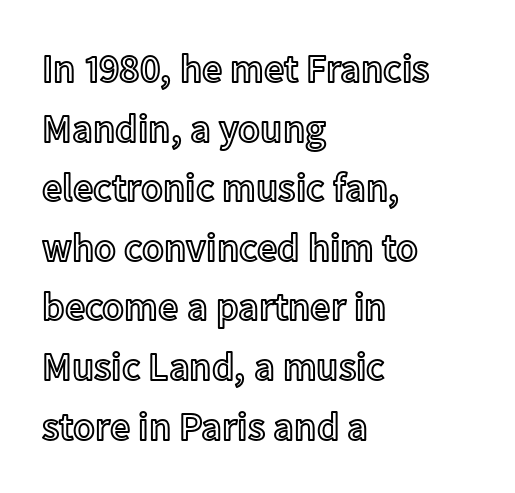
Q: Is the text italic (slanted)? A: No, it is upright.
Q: Is the text underlined? A: No.
Q: How is the paragraph aligned? A: Left-aligned.
Q: Is the spacing between letters normal or unusually wide? A: Normal.
Q: Is the spacing between lines tight, normal or loose? A: Normal.
Q: Width (condensed, normal, or wide)? A: Normal.
Q: x-height? A: Medium.
Q: Monospaced? A: No.
